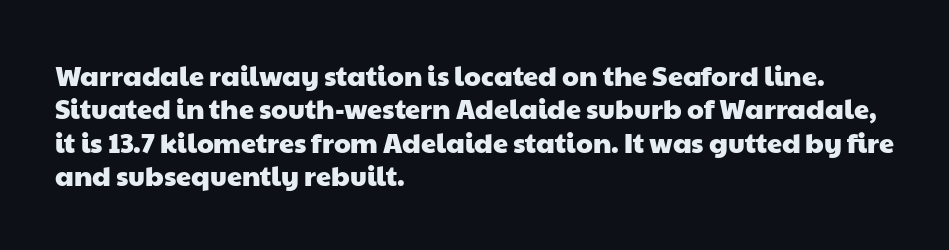
{"underline": "no", "align": "left", "line_spacing_ratio": 1.24, "letter_spacing": "normal", "letter_spacing_em": 0.0, "glyph_px": 27}
